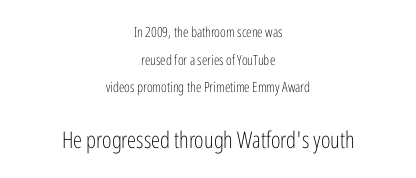
{"italic": "no", "bold": "no", "underline": "no", "align": "center", "line_spacing": "loose", "line_spacing_ratio": 1.97, "letter_spacing": "normal", "letter_spacing_em": 0.0, "larger_block": "second", "size_ratio": 1.64, "glyph_px": 23}
